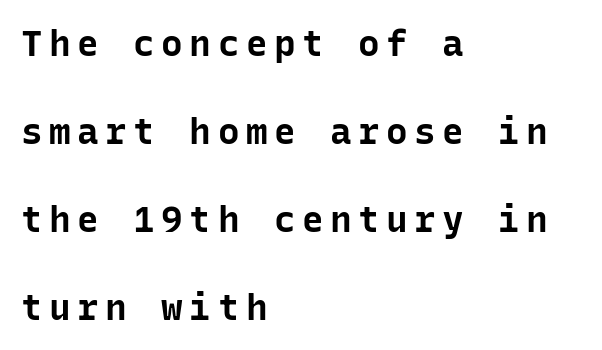
Q: Is the text bold? A: Yes.
Q: Is the text italic (slanted)? A: No, it is upright.
Q: Is the typeface a serif or a sans-serif typeface? A: Sans-serif.
Q: Is the text underlined? A: No.
Q: How is the paragraph aligned? A: Left-aligned.
Q: Is the spacing between lines tight, normal or loose? A: Loose.
Q: Width (condensed, normal, or wide)? A: Normal.
Q: Stroke contrast? A: Low.
Q: x-height? A: Medium.
Q: Monospaced? A: Yes.
